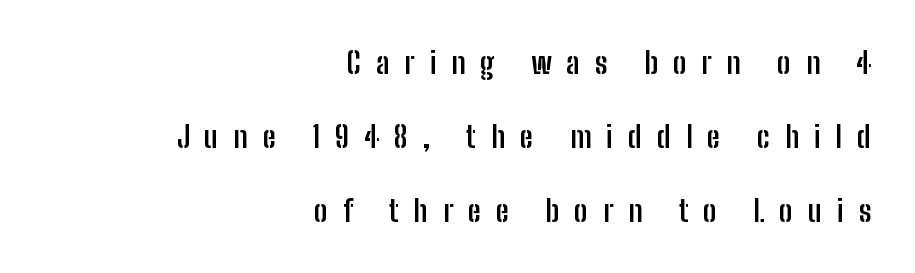
Q: Is the text bold? A: Yes.
Q: Is the text italic (slanted)? A: No, it is upright.
Q: Is the typeface a serif or a sans-serif typeface? A: Sans-serif.
Q: Is the text underlined? A: No.
Q: How is the paragraph aligned? A: Right-aligned.
Q: Is the spacing between letters normal or unusually wide? A: Unusually wide.
Q: Is the spacing between lines tight, normal or loose? A: Loose.
Q: Width (condensed, normal, or wide)? A: Condensed.
Q: Stroke contrast? A: Low.
Q: x-height? A: Medium.
Q: Monospaced? A: No.
